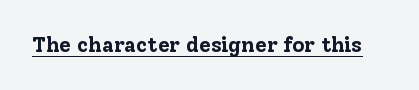
The image shows 21 px bold type, upright; set normal letter spacing, underlined.
